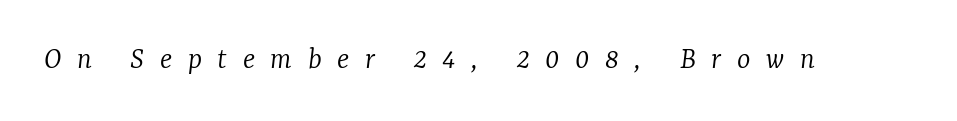
Q: Is the text bold? A: No.
Q: Is the text italic (slanted)? A: Yes, it leans right by about 7 degrees.
Q: Is the typeface a serif or a sans-serif typeface? A: Serif.
Q: Is the text underlined? A: No.
Q: Is the spacing between letters normal or unusually wide? A: Unusually wide.
Q: Width (condensed, normal, or wide)? A: Normal.
Q: Stroke contrast? A: Low.
Q: x-height? A: Medium.
Q: Monospaced? A: No.
